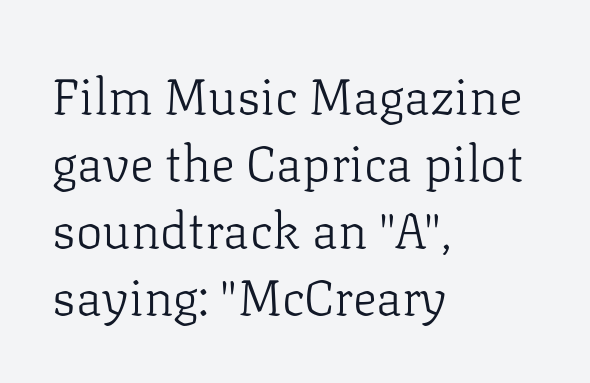
Q: Is the text bold? A: No.
Q: Is the text italic (slanted)? A: No, it is upright.
Q: Is the typeface a serif or a sans-serif typeface? A: Serif.
Q: Is the text underlined? A: No.
Q: How is the paragraph aligned? A: Left-aligned.
Q: Is the spacing between letters normal or unusually wide? A: Normal.
Q: Is the spacing between lines tight, normal or loose? A: Normal.
Q: Width (condensed, normal, or wide)? A: Normal.
Q: Stroke contrast? A: Low.
Q: x-height? A: Medium.
Q: Monospaced? A: No.
